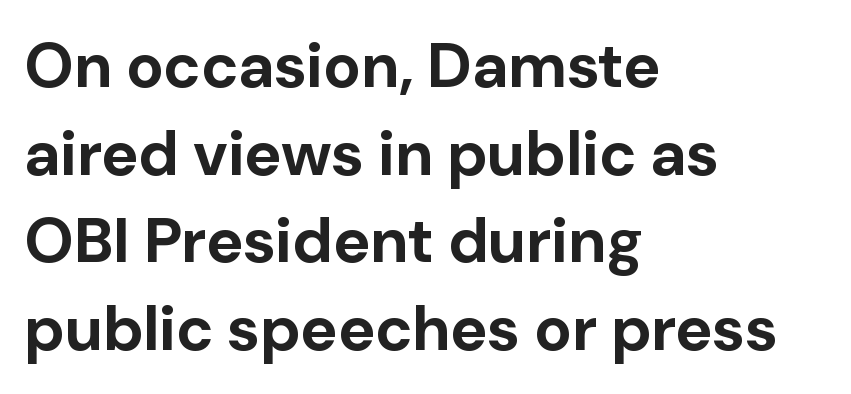
Q: Is the text bold? A: Yes.
Q: Is the text italic (slanted)? A: No, it is upright.
Q: Is the typeface a serif or a sans-serif typeface? A: Sans-serif.
Q: Is the text underlined? A: No.
Q: How is the paragraph aligned? A: Left-aligned.
Q: Is the spacing between letters normal or unusually wide? A: Normal.
Q: Is the spacing between lines tight, normal or loose? A: Normal.
Q: Width (condensed, normal, or wide)? A: Normal.
Q: Stroke contrast? A: Low.
Q: x-height? A: Medium.
Q: Monospaced? A: No.
